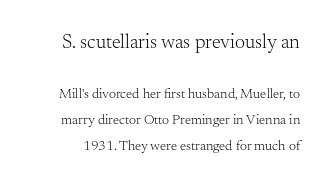
Q: Is the text bold? A: No.
Q: Is the text italic (slanted)? A: No, it is upright.
Q: Is the text underlined? A: No.
Q: Is the spacing between letters normal or unusually wide? A: Normal.
Q: Which block of text is set in a larger size, the first (top) or the second (bottom)? A: The first (top) one.
